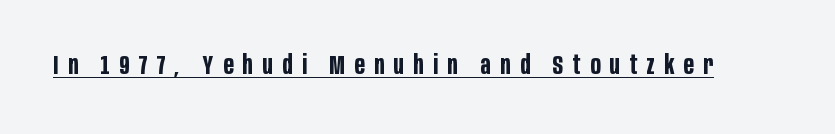
Q: Is the text bold? A: Yes.
Q: Is the text italic (slanted)? A: No, it is upright.
Q: Is the text underlined? A: Yes.
Q: Is the spacing between letters normal or unusually wide? A: Unusually wide.
